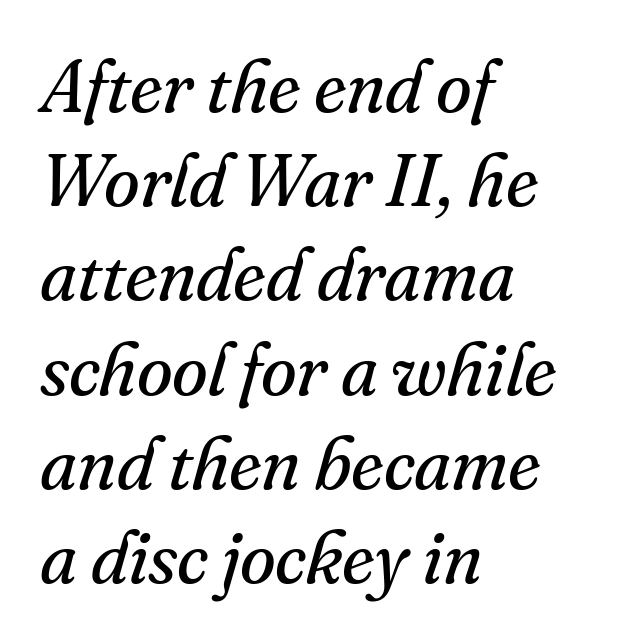
The image shows 73 px regular-weight serif type, italic (leaning right); set left-aligned, normal line spacing (1.29x), normal letter spacing, not underlined; medium stroke contrast and a small x-height.
